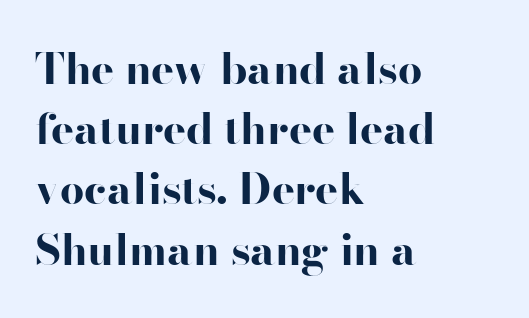
Q: Is the text bold? A: Yes.
Q: Is the text italic (slanted)? A: No, it is upright.
Q: Is the typeface a serif or a sans-serif typeface? A: Sans-serif.
Q: Is the text underlined? A: No.
Q: How is the paragraph aligned? A: Left-aligned.
Q: Is the spacing between letters normal or unusually wide? A: Normal.
Q: Is the spacing between lines tight, normal or loose? A: Normal.
Q: Width (condensed, normal, or wide)? A: Wide.
Q: Stroke contrast? A: High.
Q: x-height? A: Small.
Q: Monospaced? A: No.
